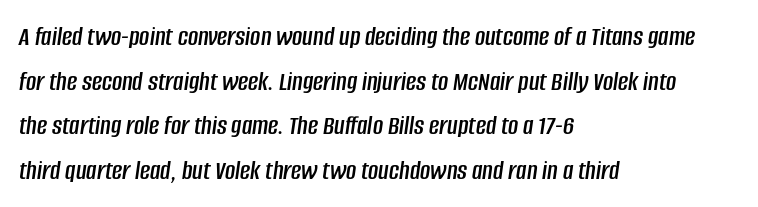
{"italic": "yes", "lean": "right", "slant_degrees": 8, "width": "condensed", "stroke_contrast": "low", "x_height": "large", "monospaced": "no", "underline": "no", "align": "left", "line_spacing": "normal", "line_spacing_ratio": 1.59, "letter_spacing": "normal", "letter_spacing_em": 0.0, "glyph_px": 28}
